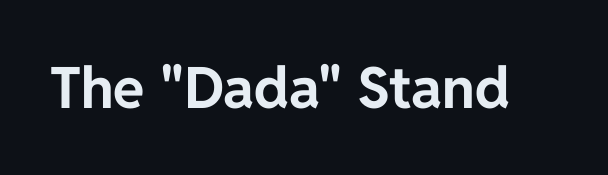
Do the letters lean? They stand straight. Heft: maximum for text — a bold. What stands out about the letter spacing? Nothing — it is the standard amount. Stroke terminals: plain, sans-serif. Descenders are the only things crossing below the line.
